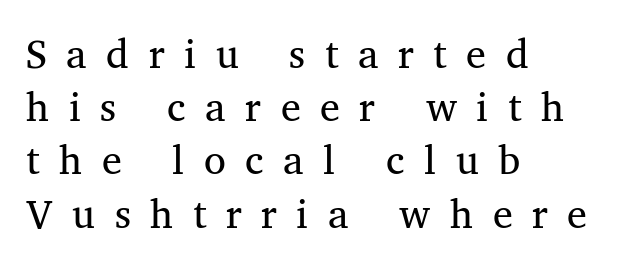
The passage shown is typed in a proportional face where columns would drift. Unmarked baselines from the first word to the last. The strokes are not fattened; the text isn't bold. What's the leading like? Ordinary, nothing unusual.
